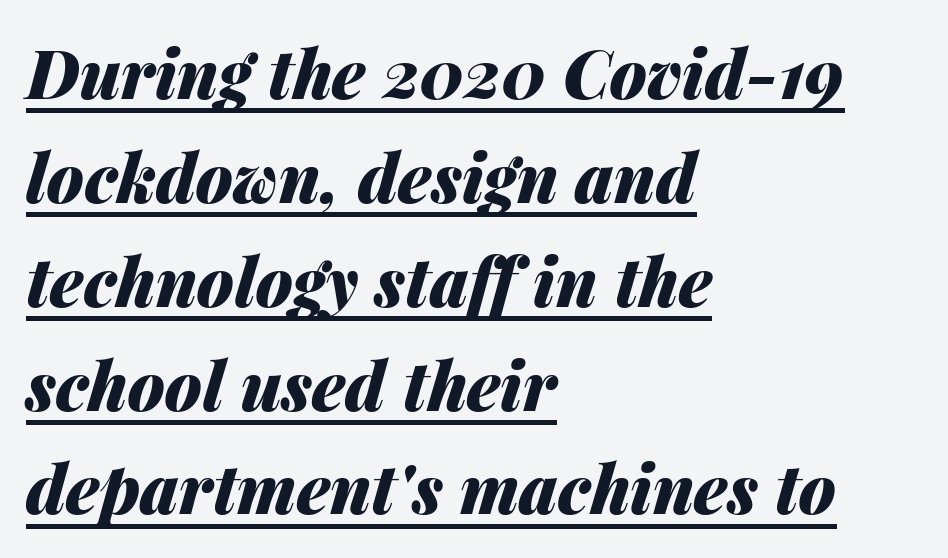
{"italic": "yes", "lean": "right", "slant_degrees": 14, "bold": "yes", "weight": "heavy", "width": "normal", "stroke_contrast": "medium", "x_height": "medium", "monospaced": "no", "underline": "yes", "align": "left", "line_spacing": "normal", "line_spacing_ratio": 1.55, "letter_spacing": "normal", "letter_spacing_em": 0.0, "glyph_px": 67}
